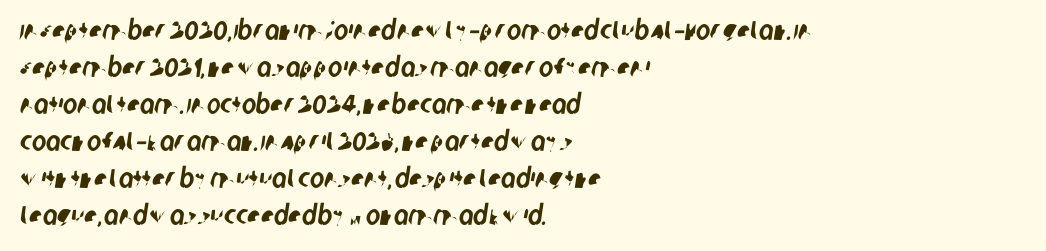
The image shows 27 px text type; set left-aligned, normal line spacing (1.37x), normal letter spacing, not underlined.
